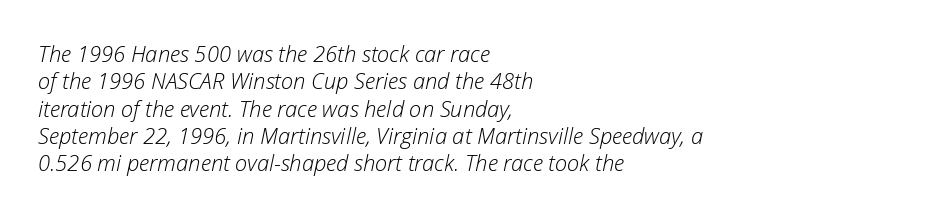
The image shows 22 px text type, italic (leaning right); set left-aligned, line spacing 1.24x, normal letter spacing, not underlined.
